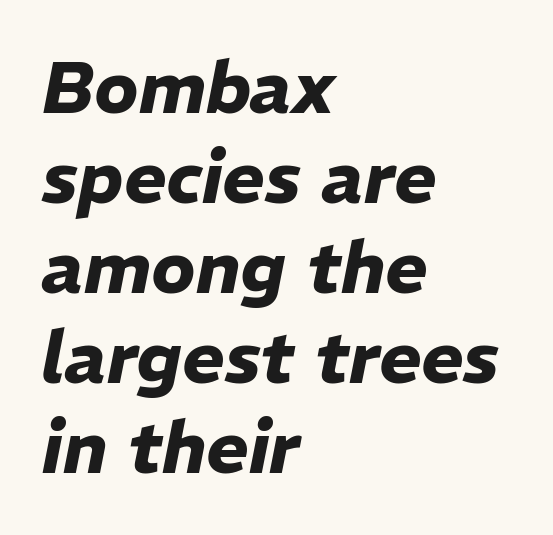
Q: Is the text bold? A: Yes.
Q: Is the text italic (slanted)? A: Yes, it leans right by about 11 degrees.
Q: Is the text underlined? A: No.
Q: How is the paragraph aligned? A: Left-aligned.
Q: Is the spacing between letters normal or unusually wide? A: Normal.
Q: Is the spacing between lines tight, normal or loose? A: Normal.
Q: Width (condensed, normal, or wide)? A: Normal.
Q: Stroke contrast? A: Low.
Q: x-height? A: Medium.
Q: Monospaced? A: No.
